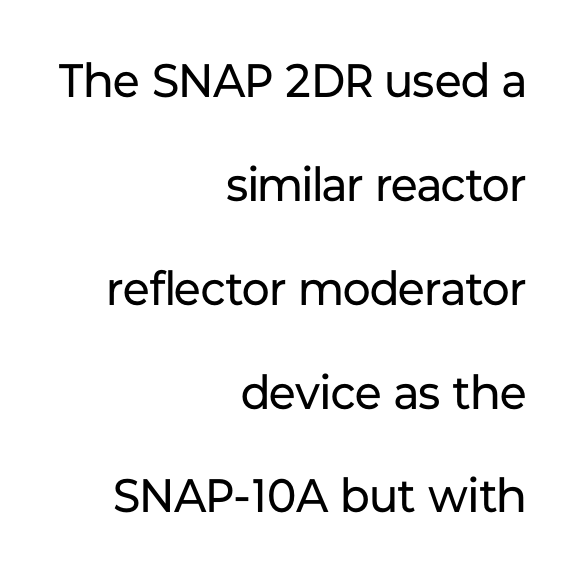
The image shows 47 px regular-weight sans-serif type, upright; set right-aligned, loose line spacing (2.21x), normal letter spacing, not underlined; low stroke contrast and a medium x-height.
